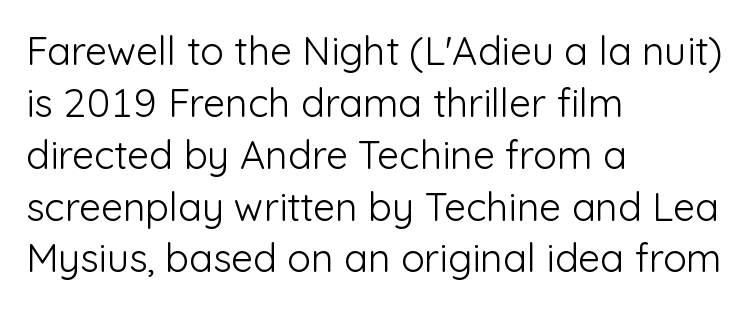
{"serif": "no", "italic": "no", "bold": "no", "weight": "light", "width": "normal", "stroke_contrast": "low", "x_height": "medium", "monospaced": "no", "underline": "no", "align": "left", "line_spacing": "normal", "line_spacing_ratio": 1.33, "letter_spacing": "normal", "letter_spacing_em": 0.0, "glyph_px": 39}
